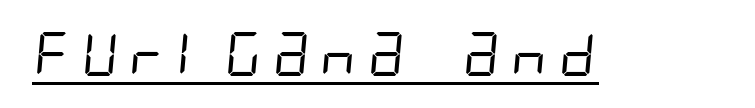
The image shows 44 px regular-weight, condensed sans-serif type; set underlined; low stroke contrast and a large x-height.
